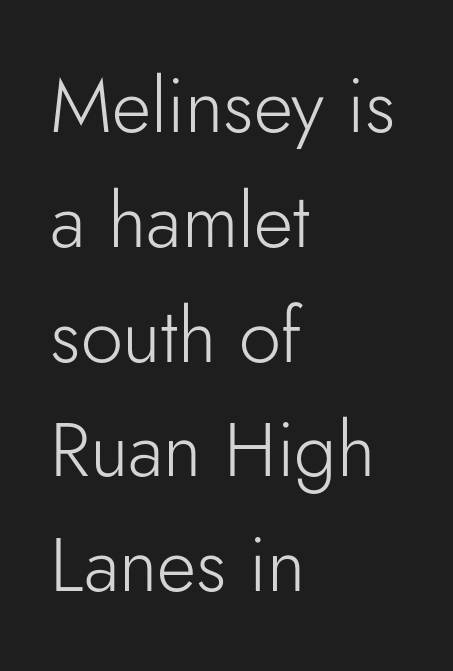
Ordinary non-slanted type is in use. This is sans-serif lettering, the kind often seen on screens and signage. Regular leading. Think of a printed novel: that variable character pitch is what you see here.
